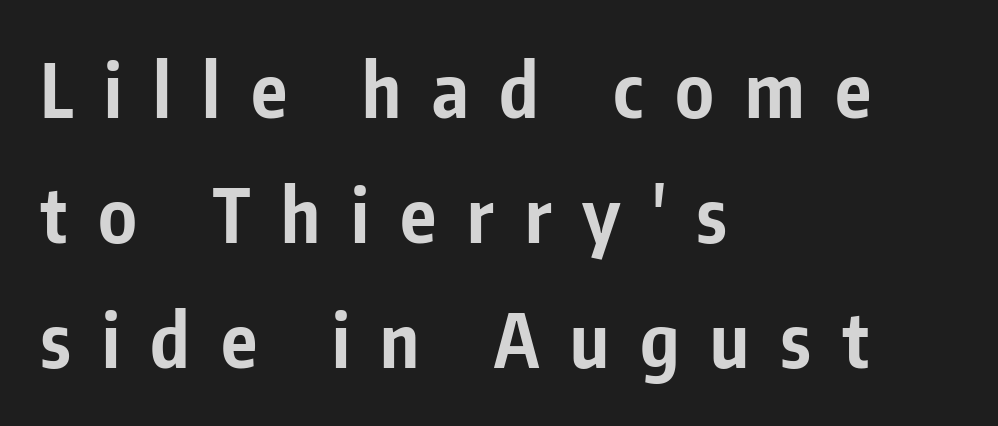
{"serif": "no", "italic": "no", "bold": "yes", "weight": "bold", "width": "condensed", "stroke_contrast": "low", "x_height": "medium", "monospaced": "no", "underline": "no", "align": "left", "line_spacing": "normal", "line_spacing_ratio": 1.67, "letter_spacing": "wide", "letter_spacing_em": 0.41, "glyph_px": 75}
